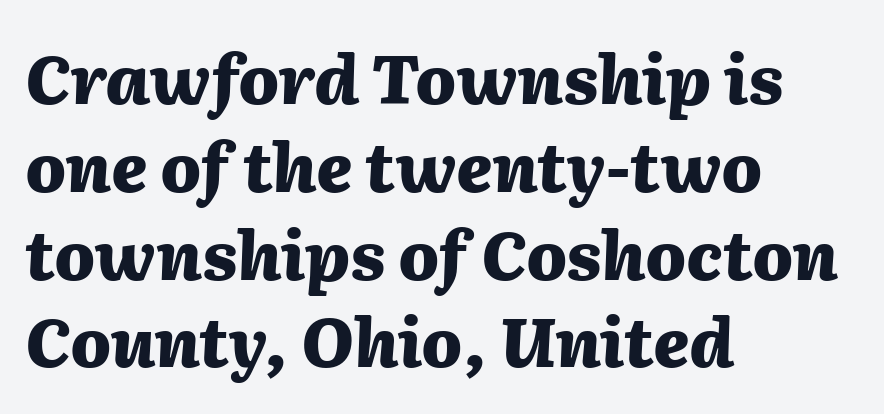
Characters are canted at an angle relative to the baseline's perpendicular. Strong, thick strokes mark this as bold type. A typesetter would call this proportional, since set widths differ per character. A normal amount of white space separates one row of letters from the next. These lines keep a tight, regular rhythm from letter to letter.
